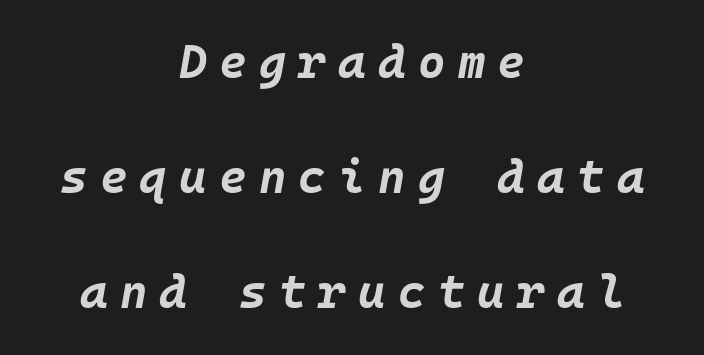
{"italic": "yes", "lean": "right", "slant_degrees": 10, "bold": "yes", "weight": "bold", "width": "normal", "stroke_contrast": "low", "x_height": "large", "underline": "no", "align": "center", "line_spacing": "loose", "line_spacing_ratio": 2.45, "letter_spacing": "wide", "letter_spacing_em": 0.26, "glyph_px": 47}
